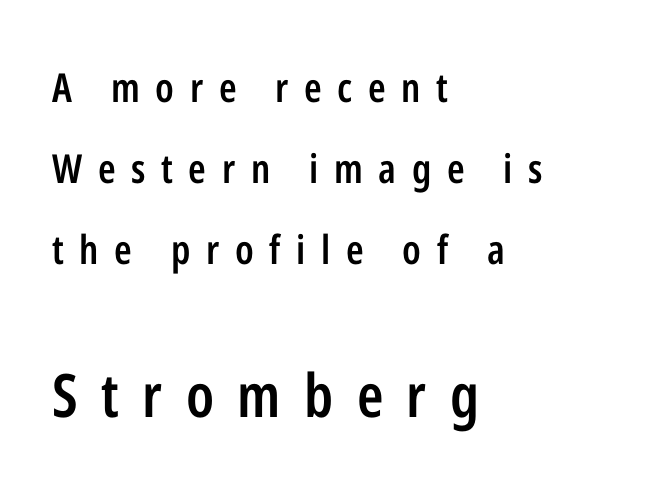
{"serif": "no", "italic": "no", "bold": "semi", "weight": "semibold", "width": "condensed", "stroke_contrast": "low", "x_height": "medium", "monospaced": "no", "underline": "no", "align": "left", "line_spacing": "loose", "line_spacing_ratio": 2.02, "letter_spacing": "wide", "letter_spacing_em": 0.39, "larger_block": "second", "size_ratio": 1.5, "glyph_px": 60}
